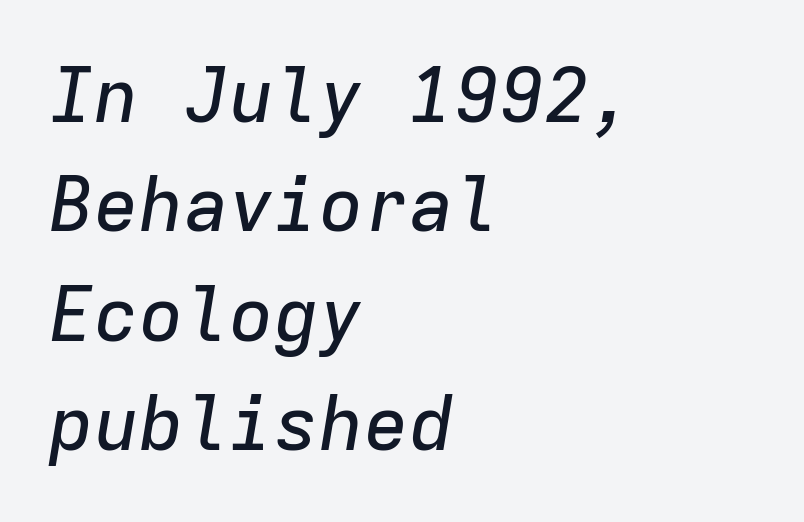
Q: Is the text italic (slanted)? A: Yes, it leans right by about 9 degrees.
Q: Is the text underlined? A: No.
Q: How is the paragraph aligned? A: Left-aligned.
Q: Is the spacing between letters normal or unusually wide? A: Normal.
Q: Is the spacing between lines tight, normal or loose? A: Normal.
Q: Width (condensed, normal, or wide)? A: Normal.
Q: Stroke contrast? A: Low.
Q: x-height? A: Medium.
Q: Monospaced? A: Yes.
